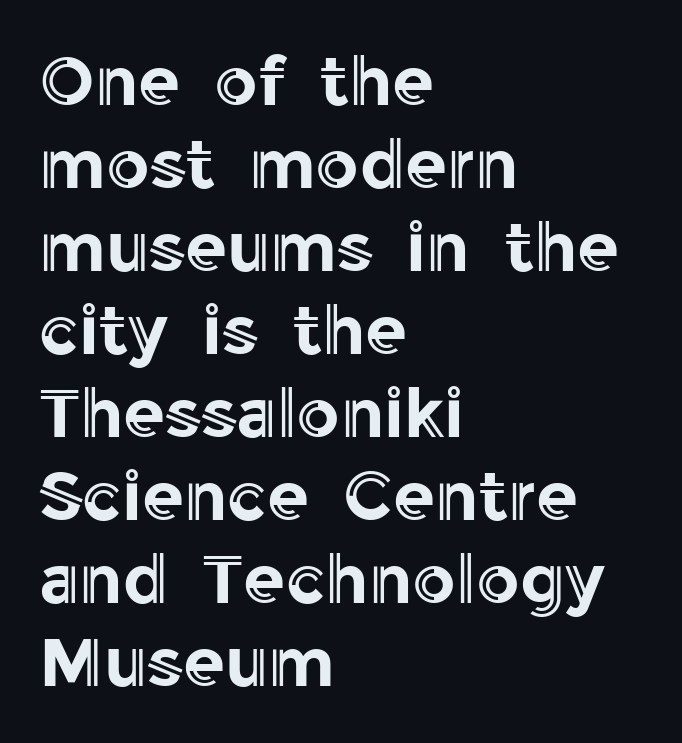
The image shows 68 px text type, upright; set left-aligned, line spacing 1.22x, normal letter spacing, not underlined; a medium x-height.
